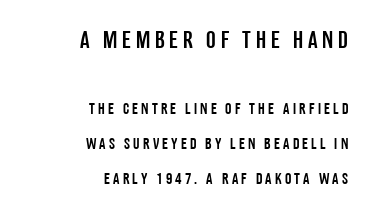
The image shows 24 px text type, upright; set right-aligned, loose line spacing (2.19x), unusually wide letter spacing (+0.2 em), not underlined; the first (top) block is 1.5x larger.
